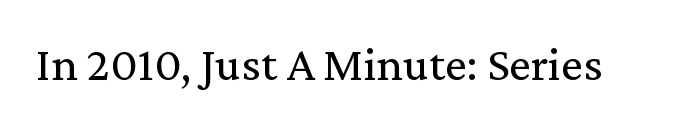
The image shows 49 px regular-weight serif type, upright; set normal letter spacing, not underlined; medium stroke contrast and a medium x-height.
